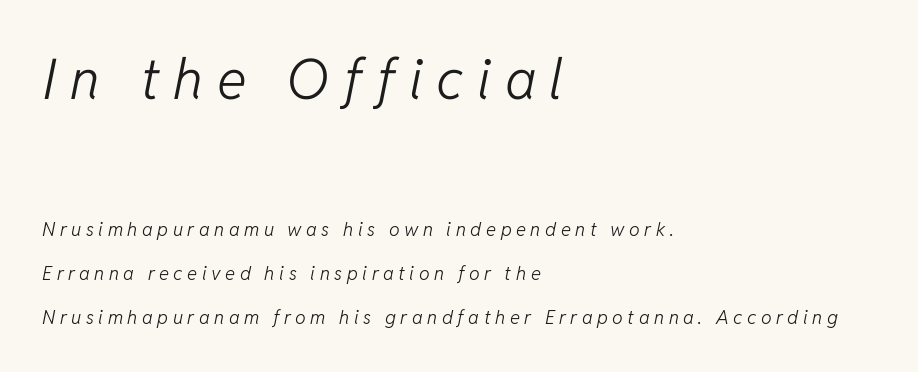
This layout puts the oversized block above and the modest block below. Does the lettering tilt? It does — this is italic. Do the characters align in a grid? No, the font is proportional. Descenders hang freely into open space.
